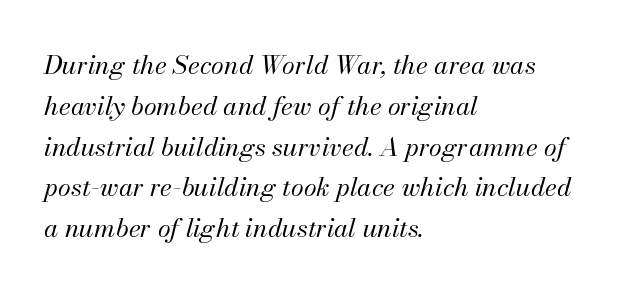
Q: Is the text bold? A: No.
Q: Is the text italic (slanted)? A: Yes, it leans right by about 13 degrees.
Q: Is the text underlined? A: No.
Q: How is the paragraph aligned? A: Left-aligned.
Q: Is the spacing between letters normal or unusually wide? A: Normal.
Q: Is the spacing between lines tight, normal or loose? A: Normal.
